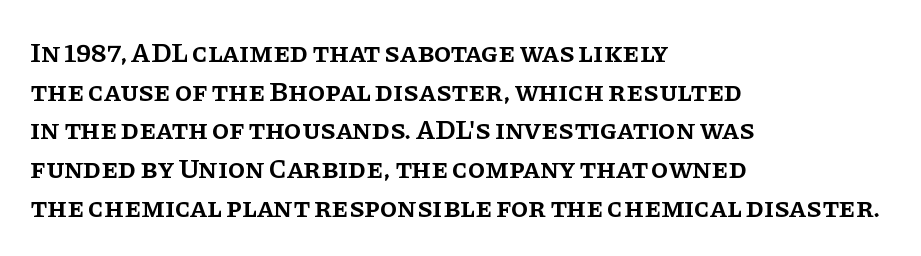
{"serif": "yes", "italic": "no", "bold": "semi", "weight": "semibold", "width": "normal", "stroke_contrast": "low", "x_height": "large", "monospaced": "no", "underline": "no", "align": "left", "line_spacing": "normal", "line_spacing_ratio": 1.38, "letter_spacing": "normal", "letter_spacing_em": 0.0, "glyph_px": 28}
